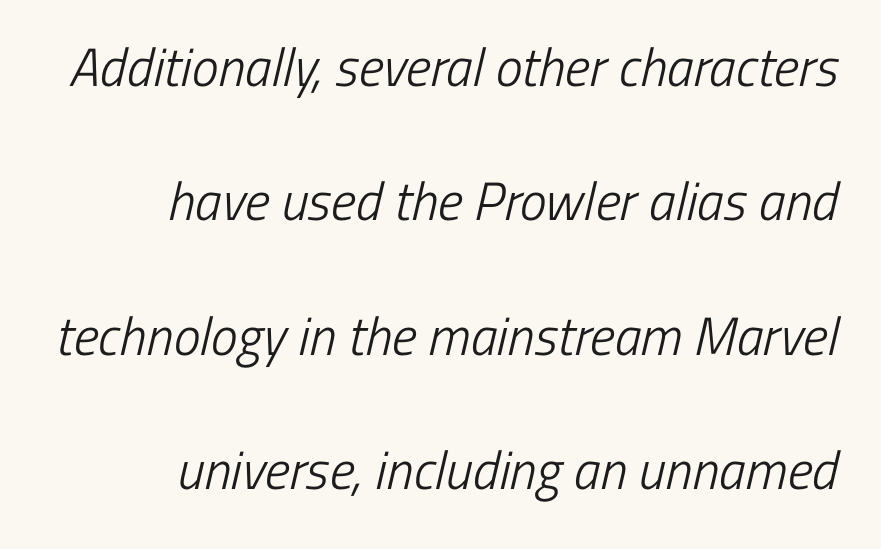
The image shows 54 px light, condensed sans-serif type; set right-aligned, loose line spacing (2.49x), normal letter spacing, not underlined; low stroke contrast and a medium x-height.
